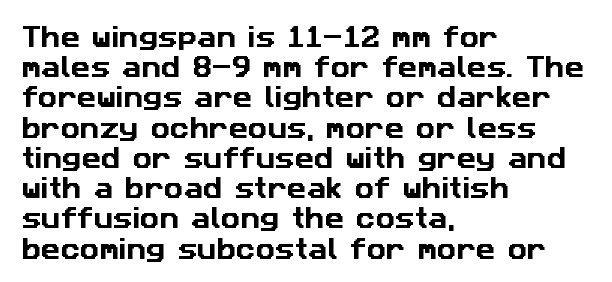
Q: Is the text underlined? A: No.
Q: How is the paragraph aligned? A: Left-aligned.
Q: Is the spacing between letters normal or unusually wide? A: Normal.
Q: Is the spacing between lines tight, normal or loose? A: Normal.
